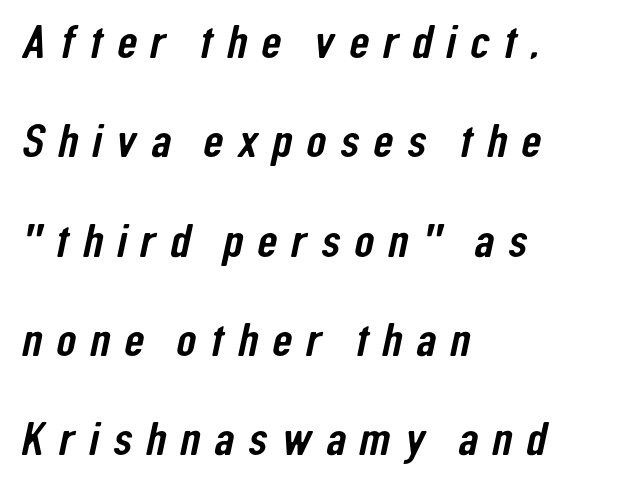
I'd call this a sans setting — the letters go barefoot. The tracking jumps out immediately: characters are airy and widely separated. Character widths vary here, with narrow letters taking less room than wide ones. The specimen omits any rule beneath the text block's lines. One glance says open: line gaps are wider than usual.
